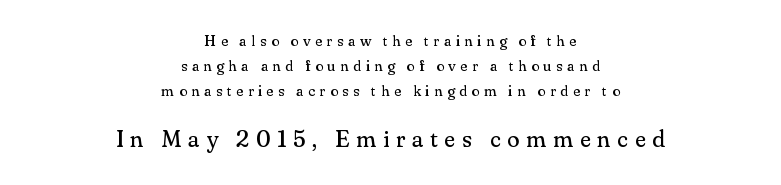
The face looks like a standard text weight, possibly lighter. Bigger letters appear in the bottom chunk; the top chunk is reduced. Honestly, there is no underline to notice here at all. These lines stack symmetrically, like a column narrowing and widening about its center. The typography opts for an upright posture over an oblique one.
